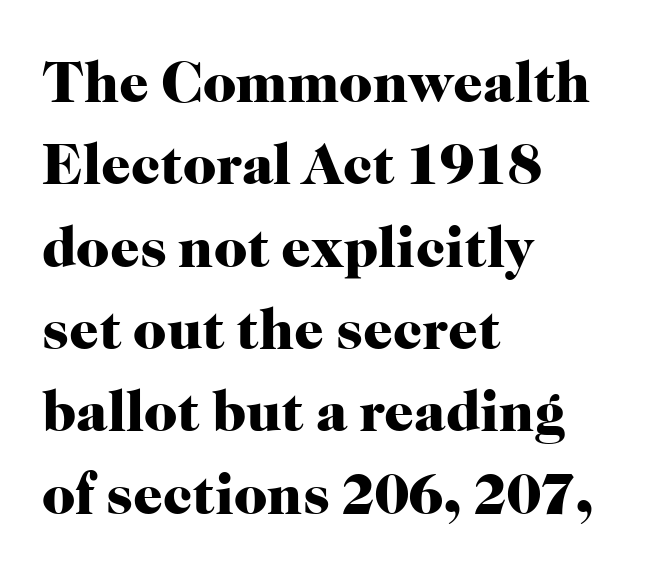
The image shows 58 px heavy serif type, upright; set left-aligned, normal line spacing (1.42x), normal letter spacing, not underlined; high stroke contrast and a medium x-height.
